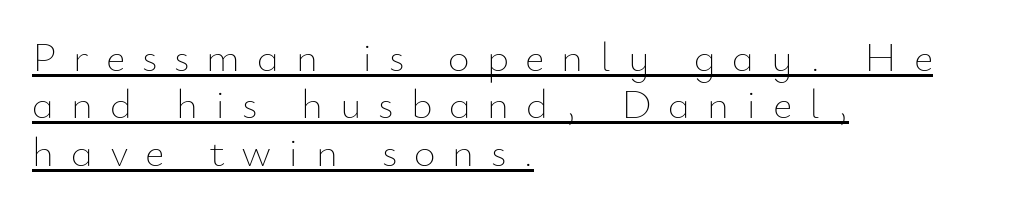
The image shows 42 px thin type, upright; set left-aligned, tight line spacing (1.13x), unusually wide letter spacing (+0.4 em), underlined; low stroke contrast and a small x-height.
